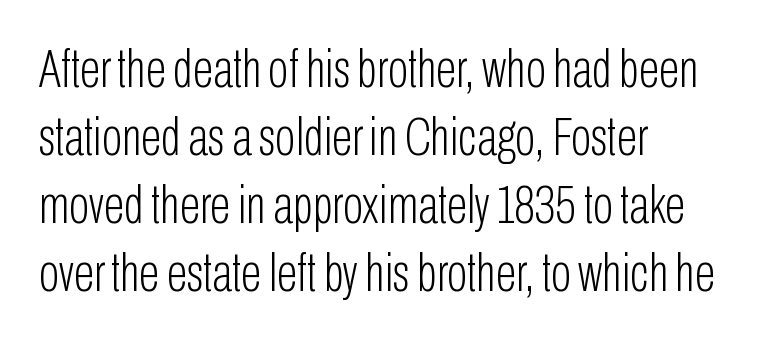
The image shows 54 px light, condensed sans-serif type, upright; set left-aligned, normal line spacing (1.26x), normal letter spacing, not underlined; low stroke contrast and a medium x-height.
